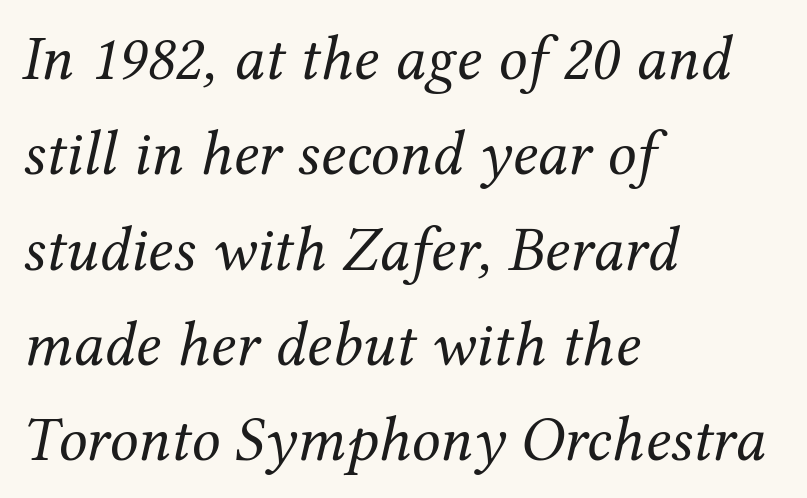
Q: Is the text bold? A: No.
Q: Is the text italic (slanted)? A: Yes, it leans right by about 12 degrees.
Q: Is the typeface a serif or a sans-serif typeface? A: Serif.
Q: Is the text underlined? A: No.
Q: How is the paragraph aligned? A: Left-aligned.
Q: Is the spacing between letters normal or unusually wide? A: Normal.
Q: Is the spacing between lines tight, normal or loose? A: Normal.
Q: Width (condensed, normal, or wide)? A: Normal.
Q: Stroke contrast? A: Medium.
Q: x-height? A: Medium.
Q: Monospaced? A: No.
